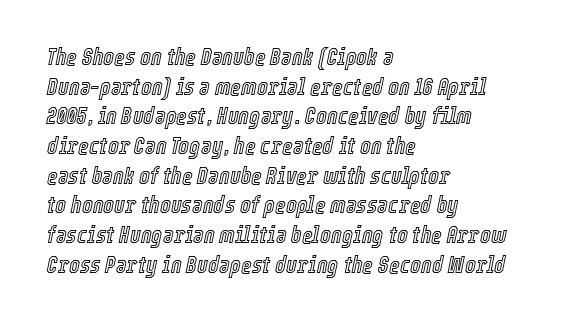
Q: Is the text italic (slanted)? A: Yes, it leans right by about 12 degrees.
Q: Is the text underlined? A: No.
Q: How is the paragraph aligned? A: Left-aligned.
Q: Is the spacing between letters normal or unusually wide? A: Normal.
Q: Is the spacing between lines tight, normal or loose? A: Normal.
